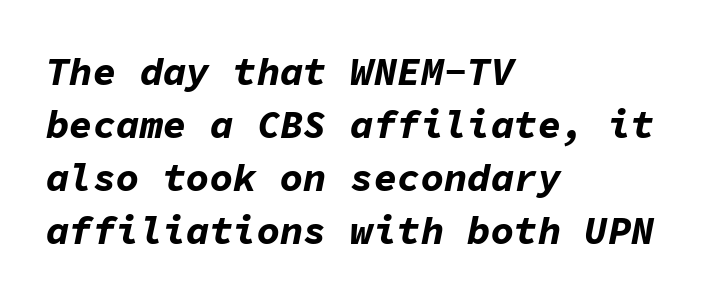
The image shows 39 px bold type, italic (leaning right), monospaced; set left-aligned, normal line spacing (1.36x), normal letter spacing, not underlined; low stroke contrast and a medium x-height.
